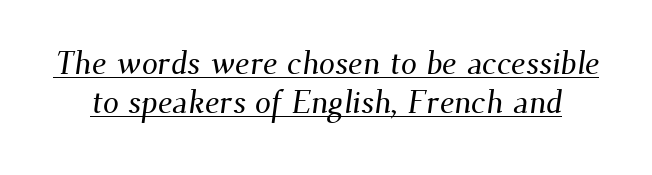
Q: Is the typeface a serif or a sans-serif typeface? A: Serif.
Q: Is the text underlined? A: Yes.
Q: Is the spacing between letters normal or unusually wide? A: Normal.
Q: Width (condensed, normal, or wide)? A: Normal.
Q: Stroke contrast? A: Medium.
Q: x-height? A: Small.
Q: Monospaced? A: No.
